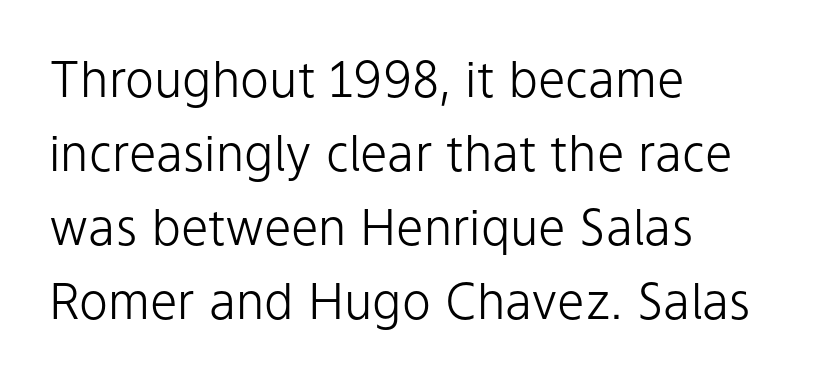
The specimen omits any rule beneath the text block's lines. Stems here are at most as thick as an everyday book face. Which margin do the lines hug? The left one — the right edge is uneven. This sample uses plain, unmodified letter spacing. Rendered with straight, roman letterforms.
